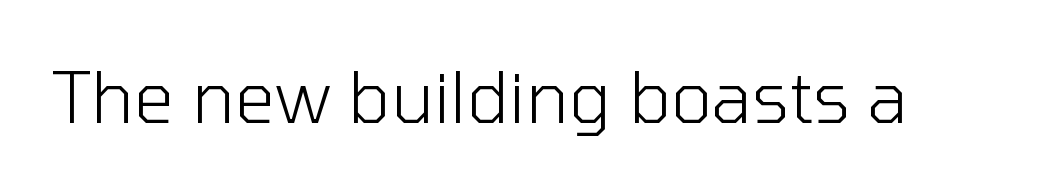
Q: Is the text bold? A: No.
Q: Is the text italic (slanted)? A: No, it is upright.
Q: Is the typeface a serif or a sans-serif typeface? A: Sans-serif.
Q: Is the text underlined? A: No.
Q: Is the spacing between letters normal or unusually wide? A: Normal.
Q: Width (condensed, normal, or wide)? A: Normal.
Q: Stroke contrast? A: Low.
Q: x-height? A: Medium.
Q: Monospaced? A: No.
